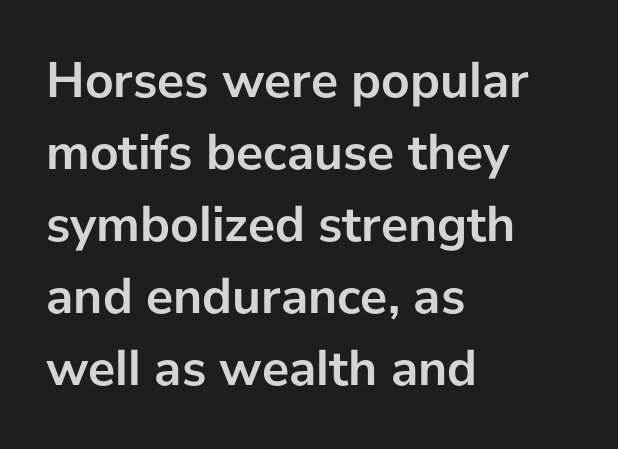
{"serif": "no", "italic": "no", "bold": "yes", "weight": "semibold", "width": "normal", "stroke_contrast": "low", "x_height": "medium", "monospaced": "no", "underline": "no", "align": "left", "line_spacing": "normal", "line_spacing_ratio": 1.41, "letter_spacing": "normal", "letter_spacing_em": 0.0, "glyph_px": 51}
